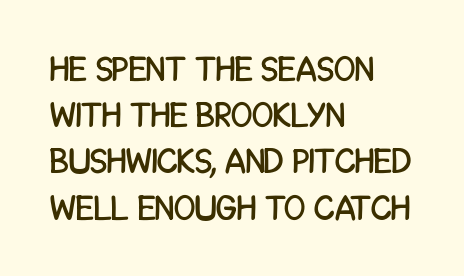
The image shows 35 px condensed sans-serif type, upright; set left-aligned, normal line spacing (1.32x), normal letter spacing, not underlined; low stroke contrast and a large x-height.
